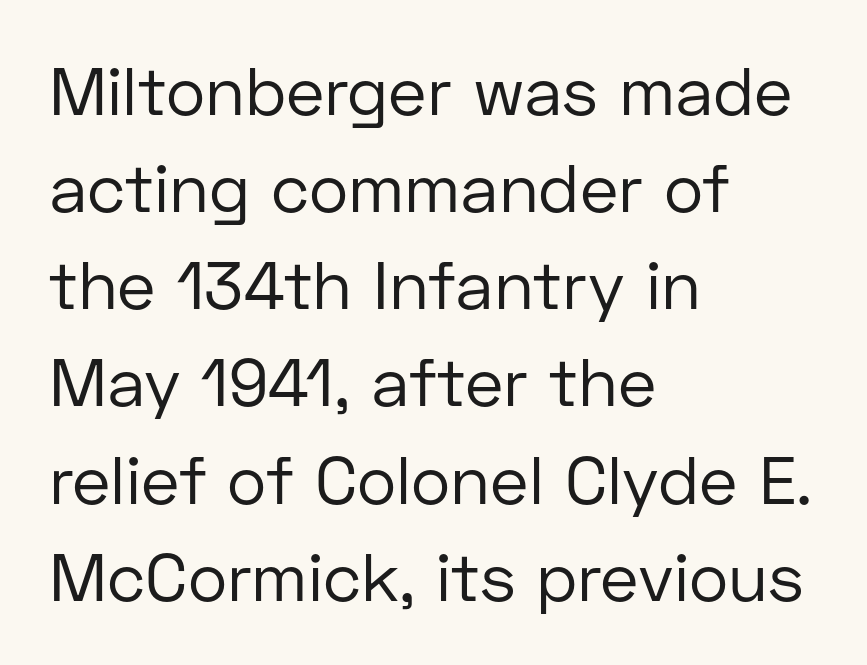
{"serif": "no", "italic": "no", "bold": "no", "weight": "regular", "width": "normal", "stroke_contrast": "low", "x_height": "medium", "monospaced": "no", "underline": "no", "align": "left", "line_spacing": "normal", "line_spacing_ratio": 1.45, "letter_spacing": "normal", "letter_spacing_em": 0.0, "glyph_px": 67}
